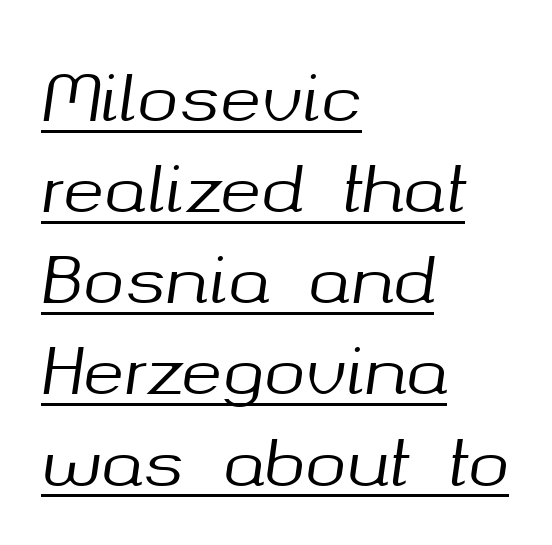
The horizontal fit of the characters is conventional and even. The paragraph has a hard left edge and a soft right edge. These lines are rendered in a variable-pitch font. Tall strokes in this sample are angled rather than plumb. The rendered words wear a rule along their underside.
